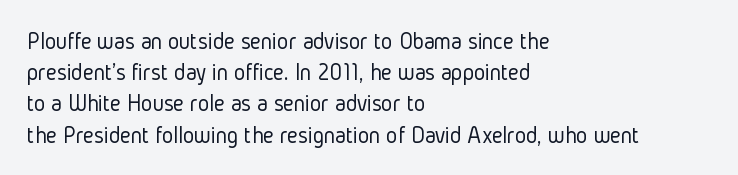
{"italic": "no", "bold": "no", "underline": "no", "align": "left", "line_spacing": "normal", "line_spacing_ratio": 1.3, "letter_spacing": "normal", "letter_spacing_em": 0.0, "glyph_px": 24}
